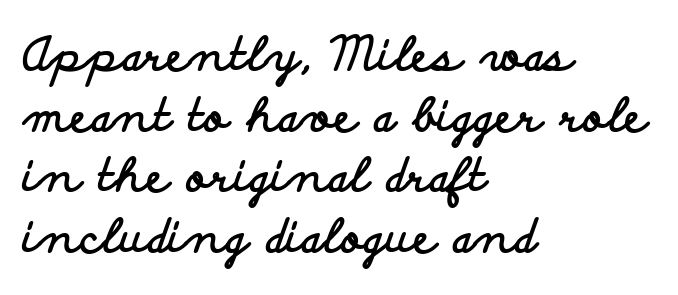
The image shows 46 px bold, wide sans-serif type; set left-aligned, normal line spacing (1.32x), normal letter spacing, not underlined; low stroke contrast and a small x-height.
